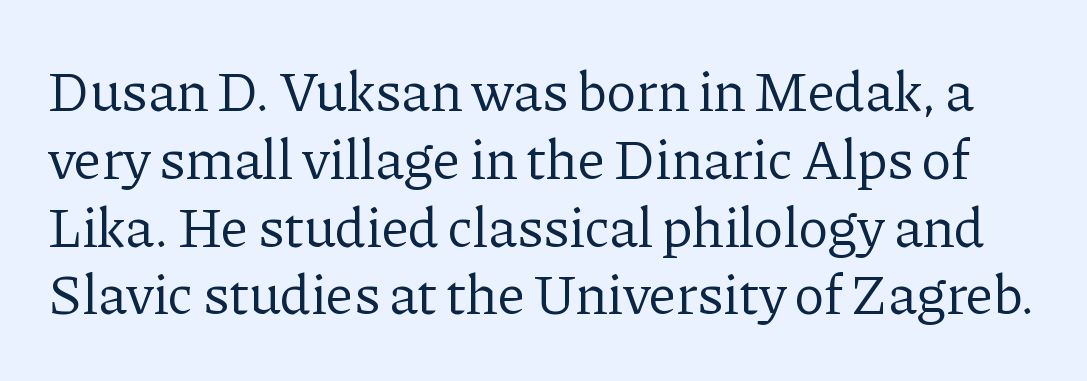
The image shows 56 px regular-weight serif type, upright; set line spacing 1.21x, normal letter spacing, not underlined; low stroke contrast and a medium x-height.
